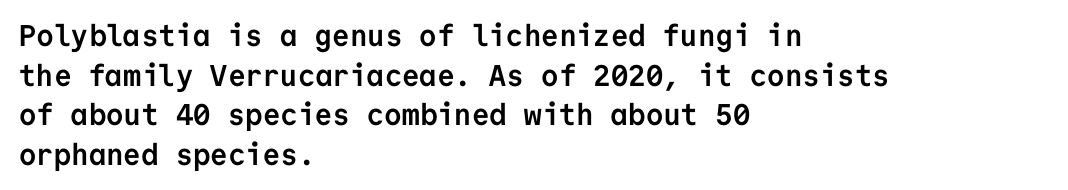
The image shows 30 px semibold sans-serif type, upright, monospaced; set left-aligned, normal line spacing (1.32x), normal letter spacing, not underlined; low stroke contrast and a medium x-height.
